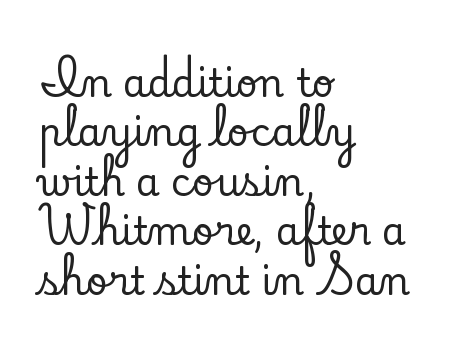
Q: Is the text italic (slanted)? A: No, it is upright.
Q: Is the typeface a serif or a sans-serif typeface? A: Serif.
Q: Is the text underlined? A: No.
Q: How is the paragraph aligned? A: Left-aligned.
Q: Is the spacing between letters normal or unusually wide? A: Normal.
Q: Is the spacing between lines tight, normal or loose? A: Normal.
Q: Width (condensed, normal, or wide)? A: Normal.
Q: Stroke contrast? A: Low.
Q: x-height? A: Small.
Q: Monospaced? A: No.
